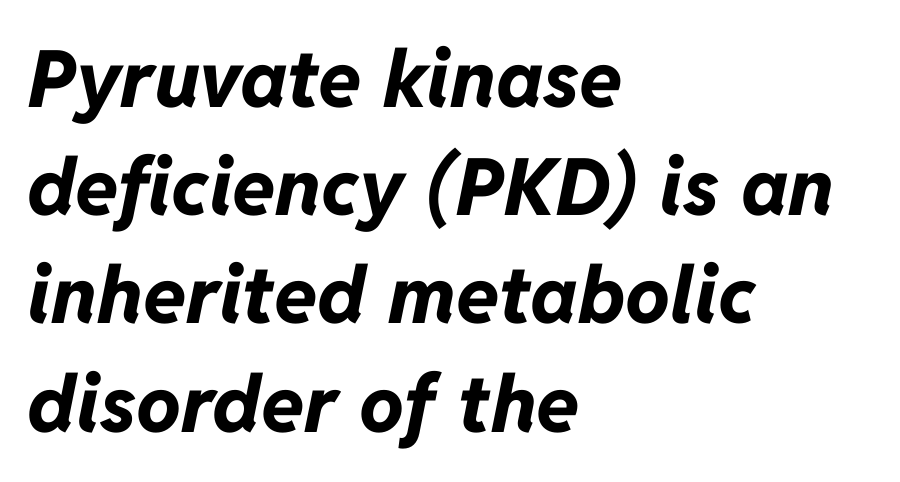
The image shows 79 px bold type, italic (leaning right); set left-aligned, normal line spacing (1.37x), normal letter spacing, not underlined; low stroke contrast and a medium x-height.
